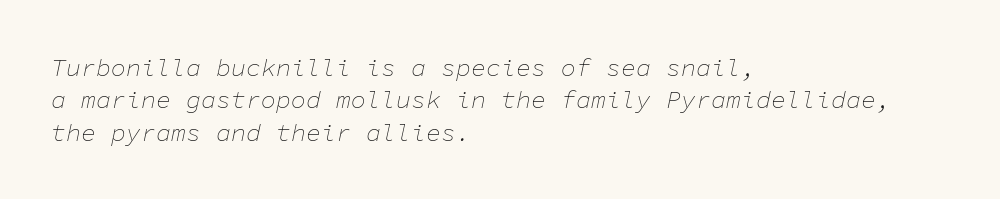
{"italic": "yes", "lean": "right", "slant_degrees": 11, "bold": "no", "underline": "no", "align": "left", "line_spacing": "normal", "line_spacing_ratio": 1.3, "letter_spacing": "normal", "letter_spacing_em": 0.0, "glyph_px": 25}
